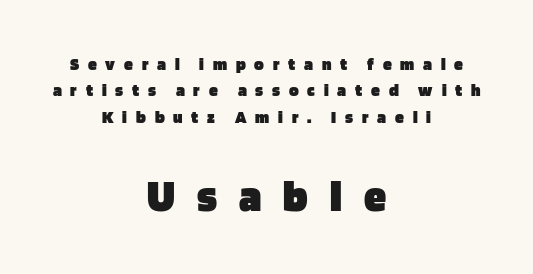
{"serif": "no", "italic": "no", "bold": "yes", "weight": "heavy", "width": "normal", "stroke_contrast": "low", "x_height": "large", "monospaced": "no", "underline": "no", "align": "center", "line_spacing": "normal", "line_spacing_ratio": 1.46, "letter_spacing": "wide", "letter_spacing_em": 0.49, "larger_block": "second", "size_ratio": 2.5, "glyph_px": 45}
